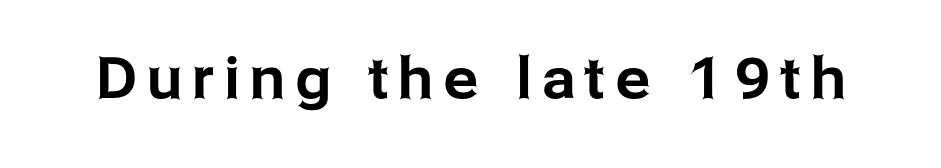
Q: Is the text italic (slanted)? A: No, it is upright.
Q: Is the typeface a serif or a sans-serif typeface? A: Sans-serif.
Q: Is the text underlined? A: No.
Q: Width (condensed, normal, or wide)? A: Normal.
Q: Stroke contrast? A: Low.
Q: x-height? A: Medium.
Q: Monospaced? A: No.
